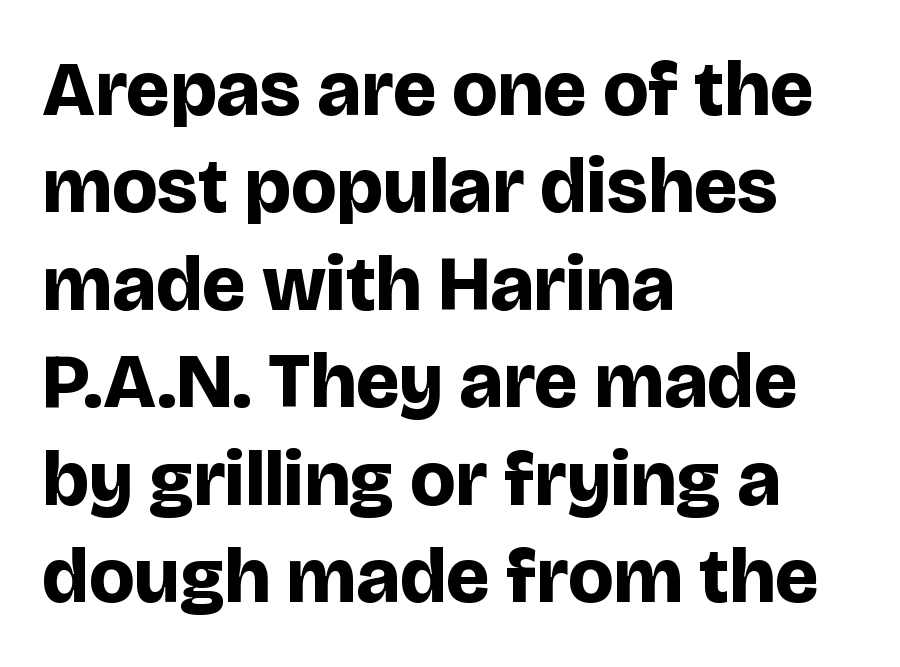
Q: Is the text bold? A: Yes.
Q: Is the text italic (slanted)? A: No, it is upright.
Q: Is the typeface a serif or a sans-serif typeface? A: Sans-serif.
Q: Is the text underlined? A: No.
Q: How is the paragraph aligned? A: Left-aligned.
Q: Is the spacing between letters normal or unusually wide? A: Normal.
Q: Is the spacing between lines tight, normal or loose? A: Normal.
Q: Width (condensed, normal, or wide)? A: Normal.
Q: Stroke contrast? A: Low.
Q: x-height? A: Large.
Q: Monospaced? A: No.
